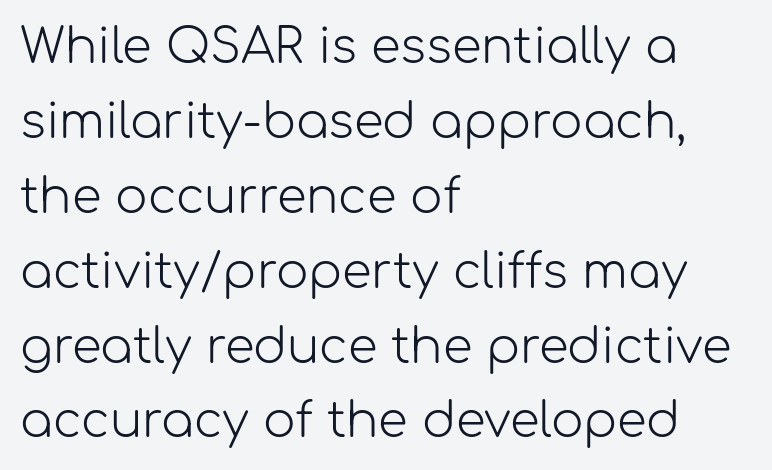
{"serif": "no", "italic": "no", "bold": "no", "weight": "light", "width": "normal", "stroke_contrast": "low", "x_height": "medium", "monospaced": "no", "underline": "no", "align": "left", "line_spacing": "normal", "line_spacing_ratio": 1.56, "letter_spacing": "normal", "letter_spacing_em": 0.0, "glyph_px": 48}
